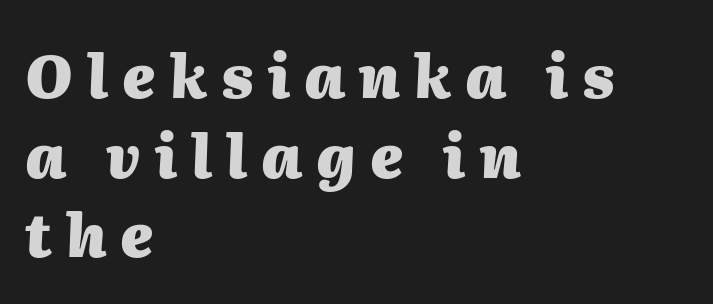
Strokes here are thick enough to call this a true bold. Someone cranked the tracking dial way up on this one. Bare-footed words on every line. Character widths vary here, with narrow letters taking less room than wide ones.
